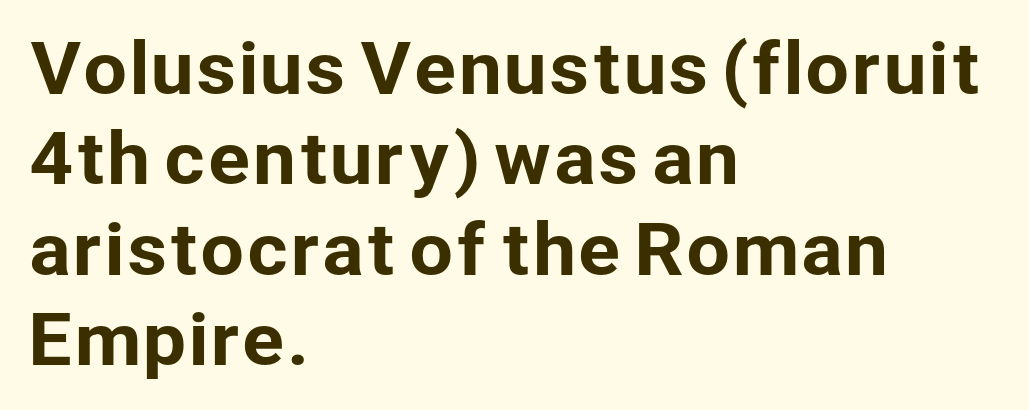
The image shows 70 px sans-serif type, upright; set left-aligned, normal line spacing (1.29x), normal letter spacing, not underlined; low stroke contrast and a medium x-height.
